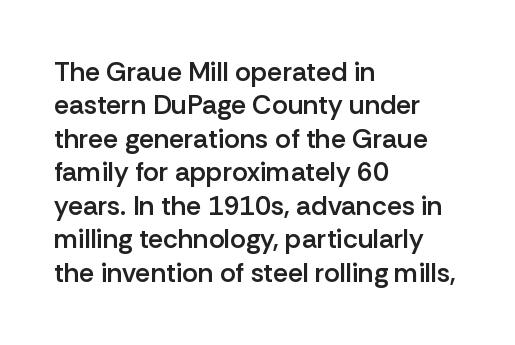
Moderately thickened strokes mark this as semibold type. A clean baseline with only descenders dipping below it. Line starts are locked; line ends wander. Honestly, the letter spacing is just normal — you wouldn't notice it. Italic? Not at all — the glyphs are vertical.
